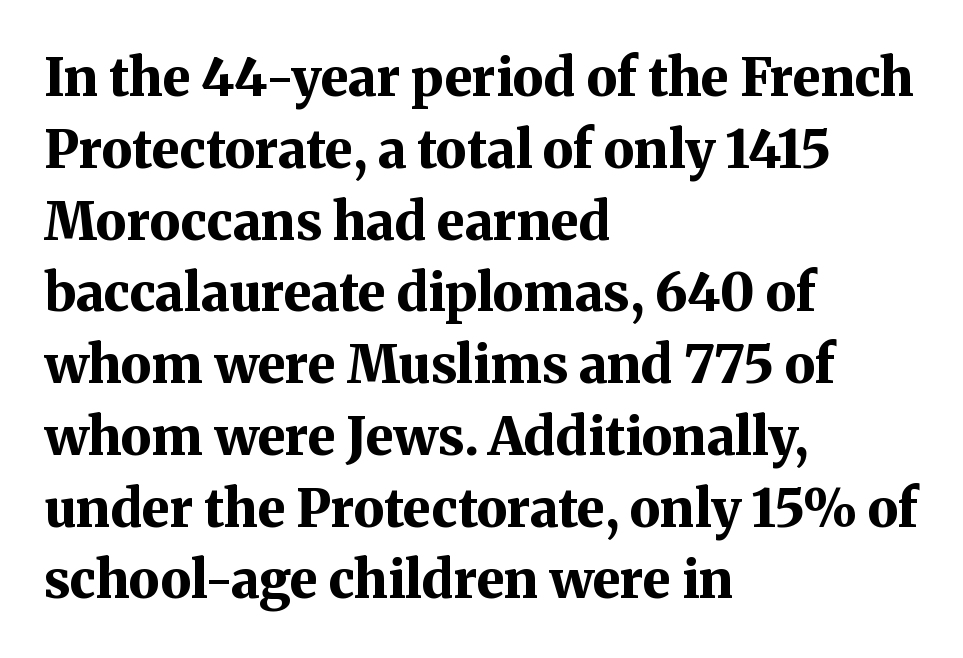
The image shows 52 px bold serif type, upright; set left-aligned, normal line spacing (1.38x), normal letter spacing, not underlined; medium stroke contrast and a medium x-height.
